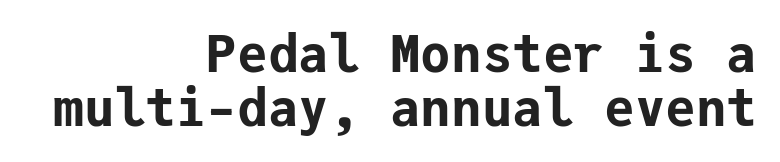
Horizontal alignment here is rightward, an uncommon choice for prose. Thick stems and heavy bowls — unmistakably bold. Rendered with straight, roman letterforms. Leading: reduced. Is the letter spacing exaggerated? No — it looks like the ordinary default. Here the designer chose a console-style face with uniform glyph widths.
